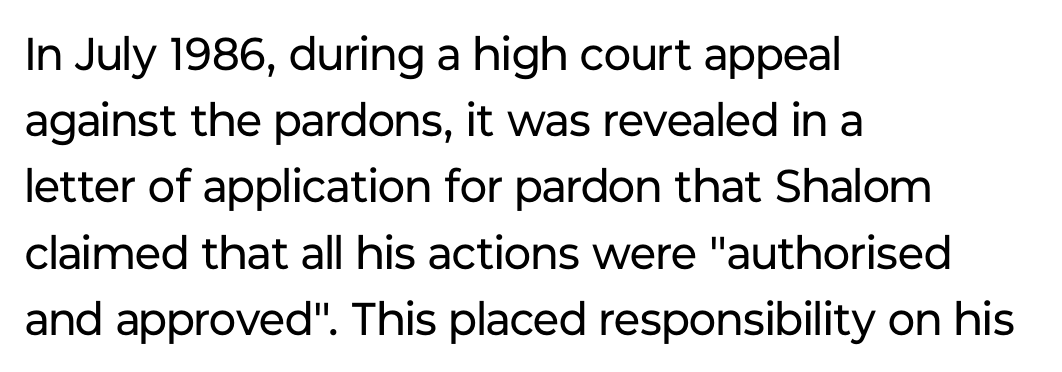
Here the designer chose a conventional face with non-uniform glyph widths. If you drew a ruler down the left edge, every line would touch it. Weight: not bold — regular or lighter. The passage shown stacks its lines at a standard gap.
